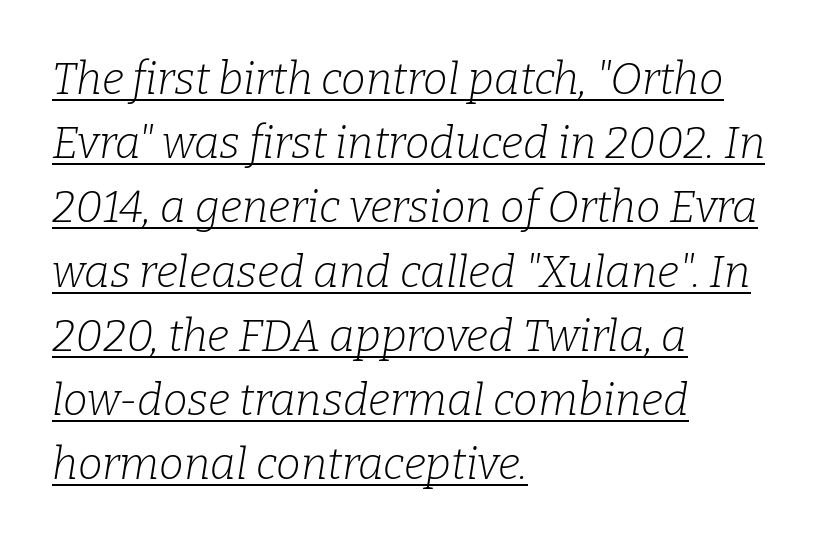
The image shows 44 px light serif type, italic (leaning right); set left-aligned, normal line spacing (1.46x), normal letter spacing, underlined; low stroke contrast and a medium x-height.
